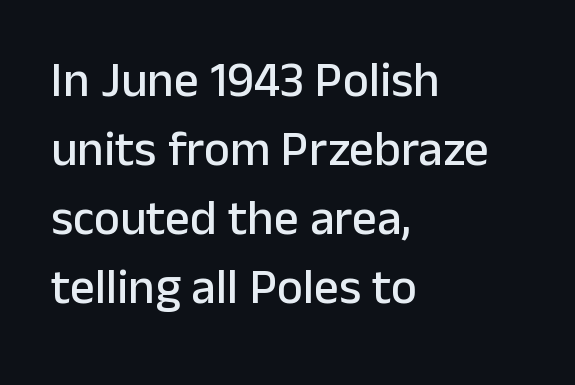
Q: Is the text italic (slanted)? A: No, it is upright.
Q: Is the typeface a serif or a sans-serif typeface? A: Sans-serif.
Q: Is the text underlined? A: No.
Q: How is the paragraph aligned? A: Left-aligned.
Q: Is the spacing between letters normal or unusually wide? A: Normal.
Q: Is the spacing between lines tight, normal or loose? A: Normal.
Q: Width (condensed, normal, or wide)? A: Normal.
Q: Stroke contrast? A: Low.
Q: x-height? A: Medium.
Q: Monospaced? A: No.
